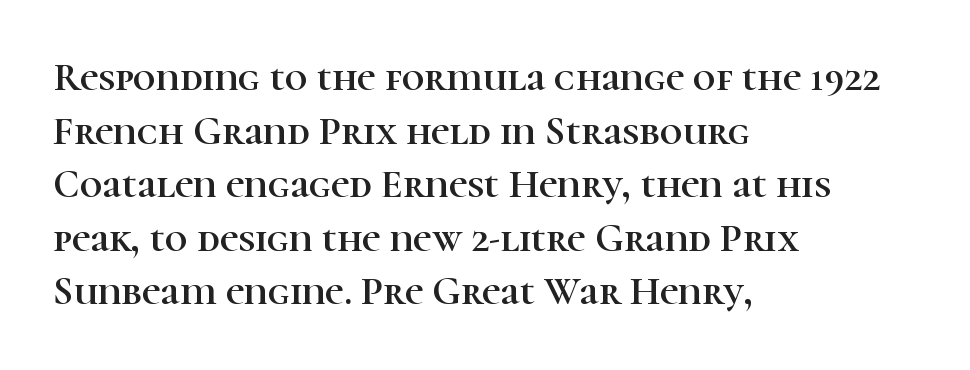
{"serif": "yes", "italic": "no", "width": "normal", "stroke_contrast": "high", "x_height": "medium", "monospaced": "no", "underline": "no", "align": "left", "line_spacing": "normal", "line_spacing_ratio": 1.34, "letter_spacing": "normal", "letter_spacing_em": 0.0, "glyph_px": 40}
